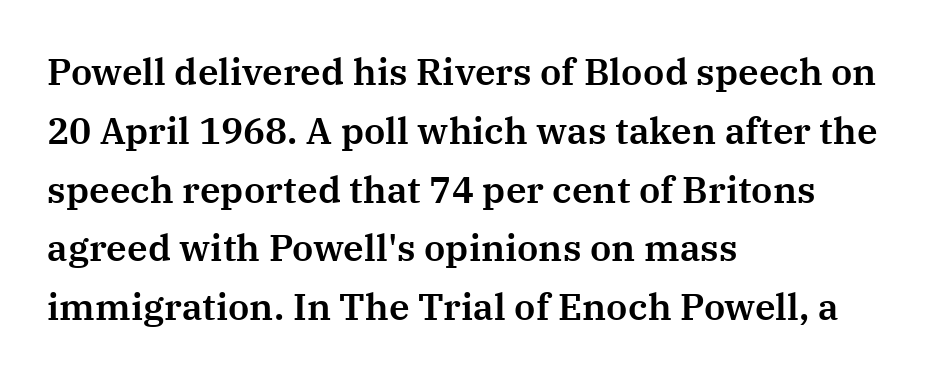
The image shows 37 px serif type, upright; set left-aligned, normal line spacing (1.59x), normal letter spacing, not underlined; medium stroke contrast and a medium x-height.
